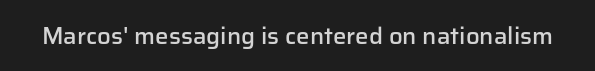
Q: Is the text bold? A: Semi-bold.
Q: Is the text italic (slanted)? A: No, it is upright.
Q: Is the text underlined? A: No.
Q: Is the spacing between letters normal or unusually wide? A: Normal.
